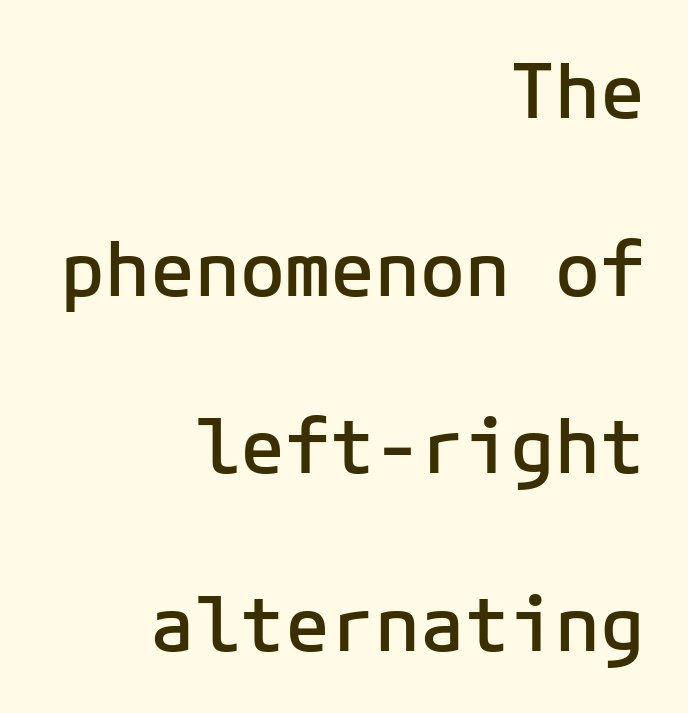
{"serif": "no", "italic": "no", "bold": "semi", "weight": "semibold", "width": "normal", "stroke_contrast": "low", "x_height": "medium", "underline": "no", "align": "right", "line_spacing": "loose", "line_spacing_ratio": 2.37, "letter_spacing": "normal", "letter_spacing_em": 0.0, "glyph_px": 75}
